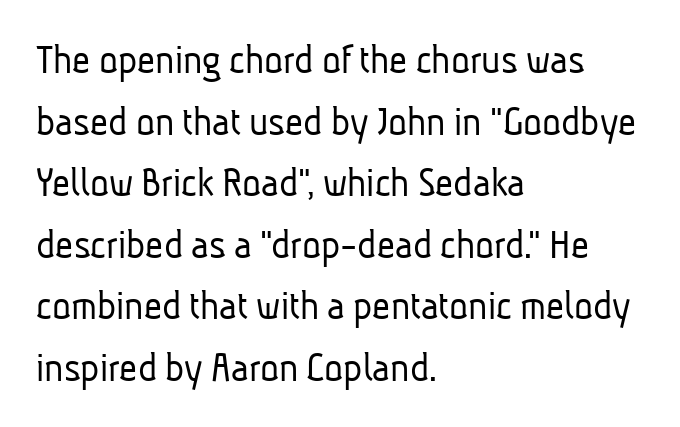
Q: Is the text bold? A: No.
Q: Is the typeface a serif or a sans-serif typeface? A: Sans-serif.
Q: Is the text underlined? A: No.
Q: How is the paragraph aligned? A: Left-aligned.
Q: Is the spacing between letters normal or unusually wide? A: Normal.
Q: Is the spacing between lines tight, normal or loose? A: Normal.
Q: Width (condensed, normal, or wide)? A: Condensed.
Q: Stroke contrast? A: Low.
Q: x-height? A: Medium.
Q: Monospaced? A: No.
